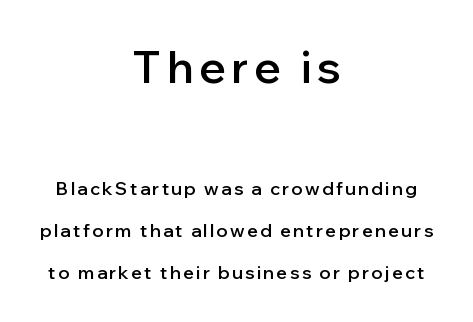
{"serif": "no", "italic": "no", "bold": "semi", "weight": "semibold", "width": "normal", "stroke_contrast": "low", "x_height": "medium", "monospaced": "no", "underline": "no", "align": "center", "line_spacing": "loose", "line_spacing_ratio": 2.33, "larger_block": "first", "size_ratio": 2.44, "glyph_px": 44}
